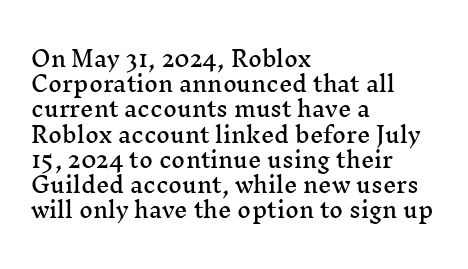
{"italic": "no", "underline": "no", "align": "left", "line_spacing_ratio": 1.2, "letter_spacing": "normal", "letter_spacing_em": 0.0, "glyph_px": 21}
